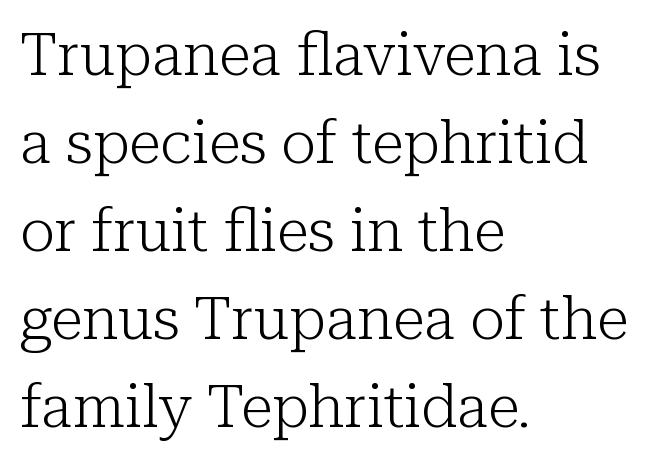
Style check: upright. Just letters on the line, the space beneath them empty. Stroke terminals: seriffed. Standard letterfit; no display-style spreading of the glyphs. These lines are set flush left with a ragged right edge. Interline gaps are of average width in this sample.
